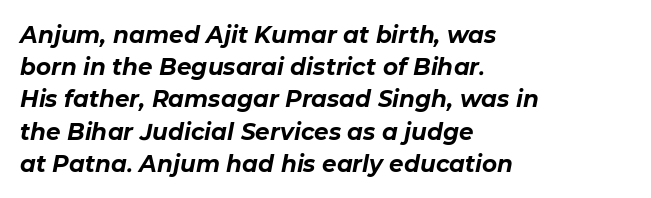
Does the weight exceed regular? Yes, all the way to bold. The face used here has a pronounced slope to its letters. Has an underline been added? It has not. One-word summary of the alignment: left. Normally led — the rows are evenly, conventionally spaced.
